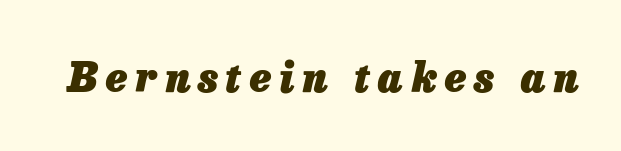
Q: Is the text bold? A: Yes.
Q: Is the text italic (slanted)? A: Yes, it leans right by about 13 degrees.
Q: Is the text underlined? A: No.
Q: Is the spacing between letters normal or unusually wide? A: Unusually wide.
Q: Width (condensed, normal, or wide)? A: Normal.
Q: Stroke contrast? A: Low.
Q: x-height? A: Medium.
Q: Monospaced? A: No.
